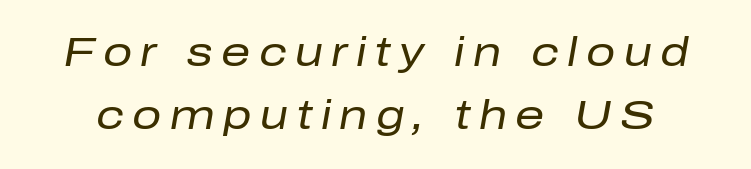
A typesetter would call this proportional, since set widths differ per character. The characters are drawn with everyday or finer stroke widths. The baseline area is clear. The glyphs look as if they've been sheared to an angle. Letter spacing: wide. Compared with typical paragraphs, the rows here are spaced about the same.
